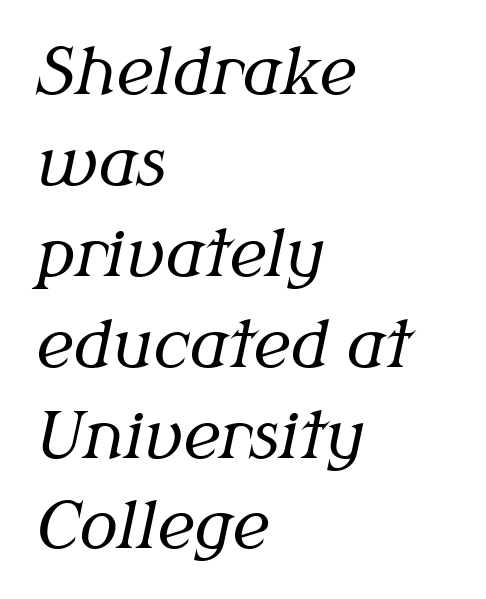
No letter is thick-stroked: the sample isn't bold. Glance below the letters and you will spot only blank space. Does extra space separate the letters? No, they use regular spacing. Vertical spacing — default. Emphasis-style slanted type is in use.
